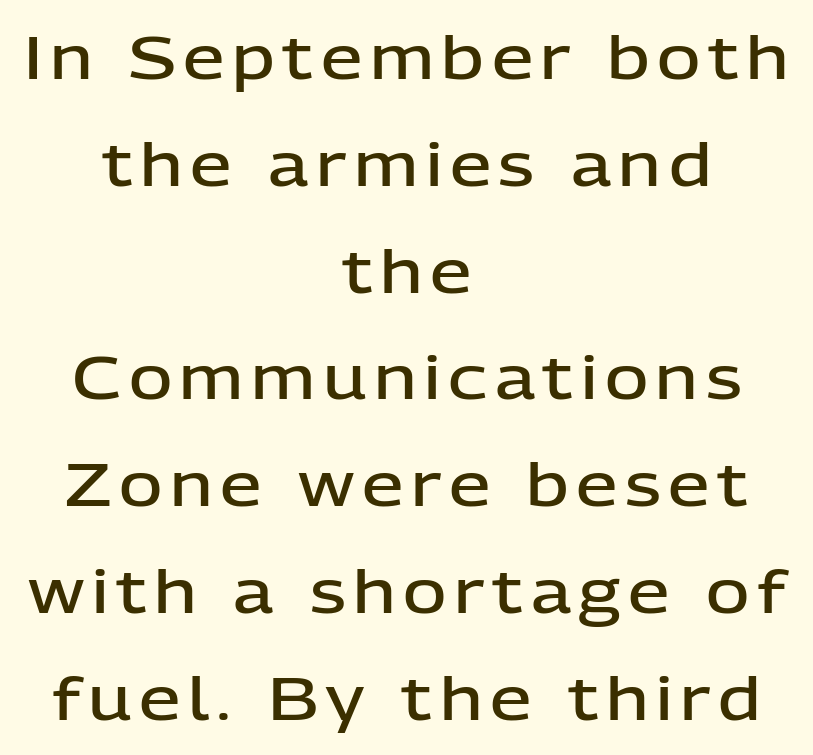
Type style note: lacks serifs. Lines of text with bare space underneath. The paragraph shown floats in the horizontal middle. Proportional: the letters do not fall into vertical columns.
